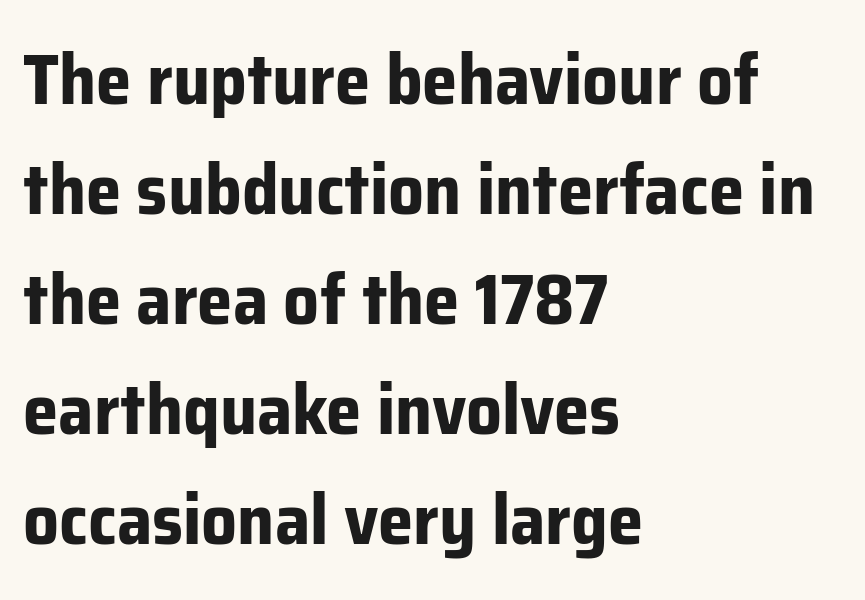
Q: Is the text bold? A: Yes.
Q: Is the text italic (slanted)? A: No, it is upright.
Q: Is the typeface a serif or a sans-serif typeface? A: Sans-serif.
Q: Is the text underlined? A: No.
Q: How is the paragraph aligned? A: Left-aligned.
Q: Is the spacing between letters normal or unusually wide? A: Normal.
Q: Is the spacing between lines tight, normal or loose? A: Normal.
Q: Width (condensed, normal, or wide)? A: Normal.
Q: Stroke contrast? A: Low.
Q: x-height? A: Medium.
Q: Monospaced? A: No.
